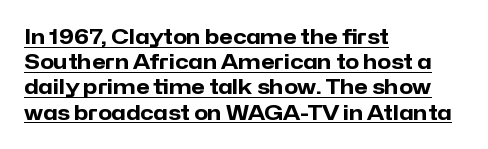
Its strokes are broad and dark, the hallmark of bold type. A rule runs beneath these lines of type. Here the glyphs are tracked normally, forming tight word shapes. Line starts are locked; line ends wander. The space between consecutive lines is moderate.
